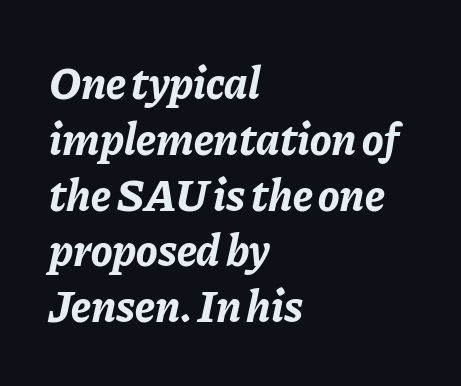
Posture: slanted. The paragraph has a hard left edge and a soft right edge. Compared with an ordinary text face, these strokes are far heavier — a full bold. No extra tracking has been applied to these lines.
